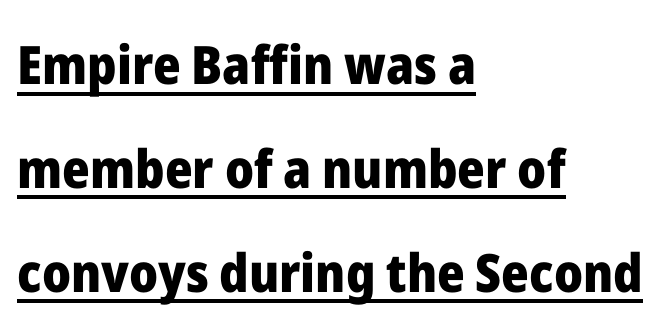
{"serif": "no", "italic": "no", "bold": "yes", "weight": "heavy", "width": "normal", "stroke_contrast": "low", "x_height": "medium", "monospaced": "no", "underline": "yes", "align": "left", "line_spacing": "loose", "line_spacing_ratio": 1.96, "letter_spacing": "normal", "letter_spacing_em": 0.0, "glyph_px": 53}
